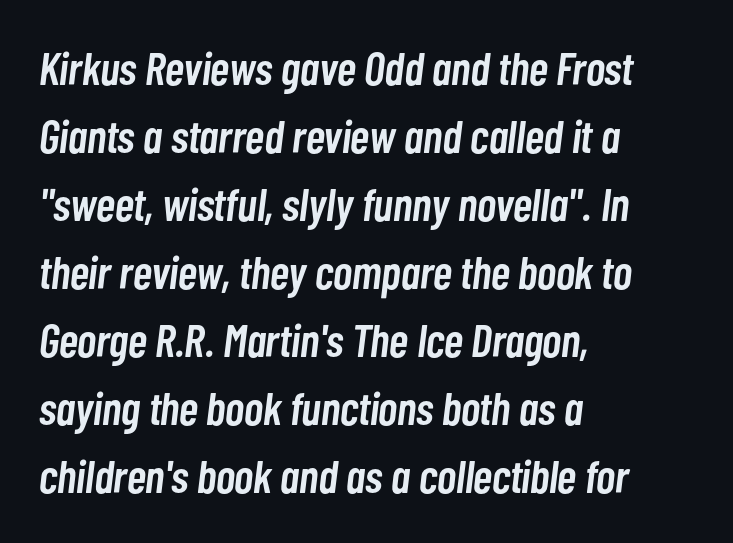
{"italic": "yes", "lean": "right", "slant_degrees": 7, "bold": "semi", "weight": "semibold", "width": "condensed", "stroke_contrast": "low", "x_height": "medium", "monospaced": "no", "underline": "no", "align": "left", "line_spacing": "normal", "line_spacing_ratio": 1.48, "letter_spacing": "normal", "letter_spacing_em": 0.0, "glyph_px": 46}
